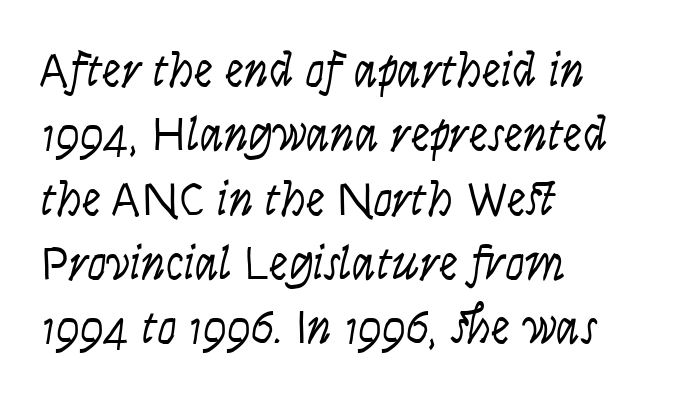
{"serif": "no", "bold": "no", "weight": "light", "width": "condensed", "stroke_contrast": "low", "x_height": "large", "monospaced": "no", "underline": "no", "align": "left", "line_spacing": "normal", "line_spacing_ratio": 1.34, "letter_spacing": "normal", "letter_spacing_em": 0.0, "glyph_px": 48}
